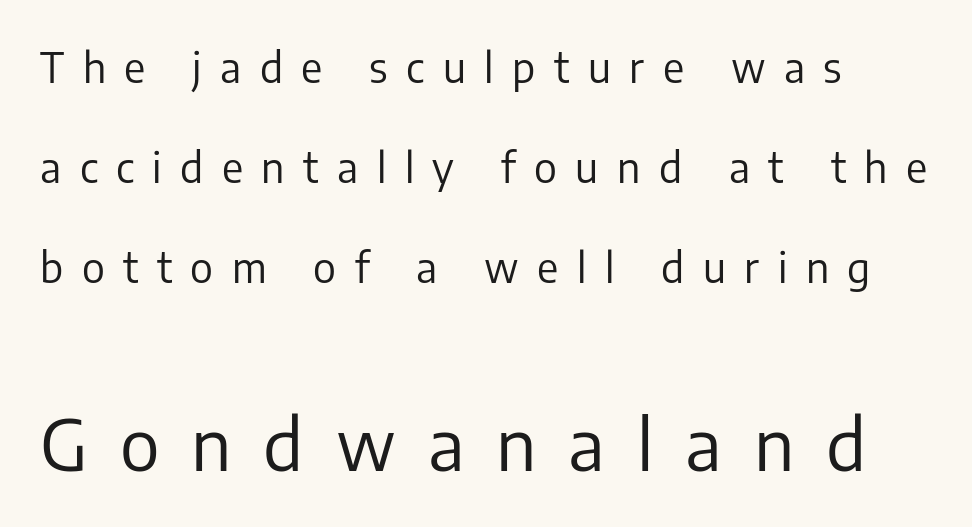
{"serif": "no", "italic": "no", "bold": "no", "weight": "regular", "width": "normal", "stroke_contrast": "low", "x_height": "medium", "monospaced": "no", "underline": "no", "align": "left", "line_spacing": "loose", "line_spacing_ratio": 2.44, "letter_spacing": "wide", "letter_spacing_em": 0.45, "larger_block": "second", "size_ratio": 1.73, "glyph_px": 71}
